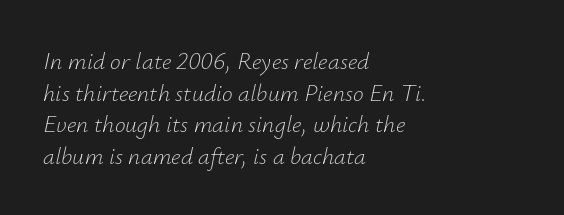
Caption: multi-line text, flush left, ragged right. Does the leading feel generous? No, just average. Here the glyphs are tracked normally, forming tight word shapes. The lettering tilts uniformly, giving the passage an italic look. Words float on clear page, feet unadorned.
